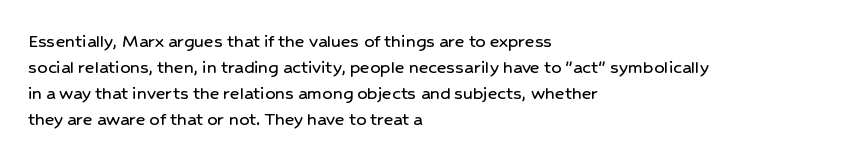
{"italic": "no", "underline": "no", "align": "left", "line_spacing": "normal", "line_spacing_ratio": 1.3, "letter_spacing": "normal", "letter_spacing_em": 0.0, "glyph_px": 20}
